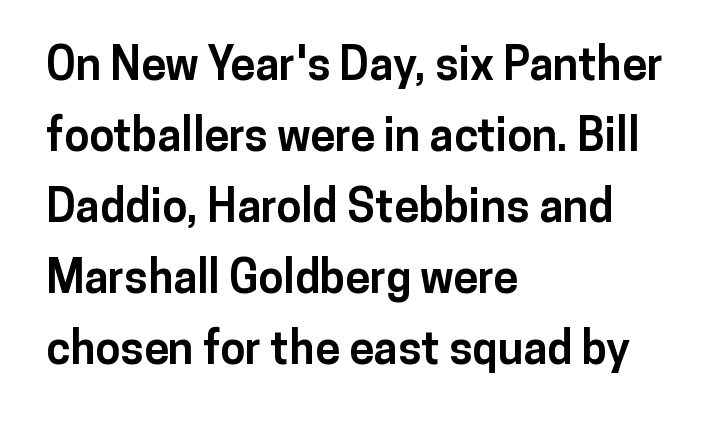
Q: Is the text bold? A: Yes.
Q: Is the text italic (slanted)? A: No, it is upright.
Q: Is the typeface a serif or a sans-serif typeface? A: Sans-serif.
Q: Is the text underlined? A: No.
Q: How is the paragraph aligned? A: Left-aligned.
Q: Is the spacing between letters normal or unusually wide? A: Normal.
Q: Is the spacing between lines tight, normal or loose? A: Normal.
Q: Width (condensed, normal, or wide)? A: Normal.
Q: Stroke contrast? A: Low.
Q: x-height? A: Medium.
Q: Monospaced? A: No.
